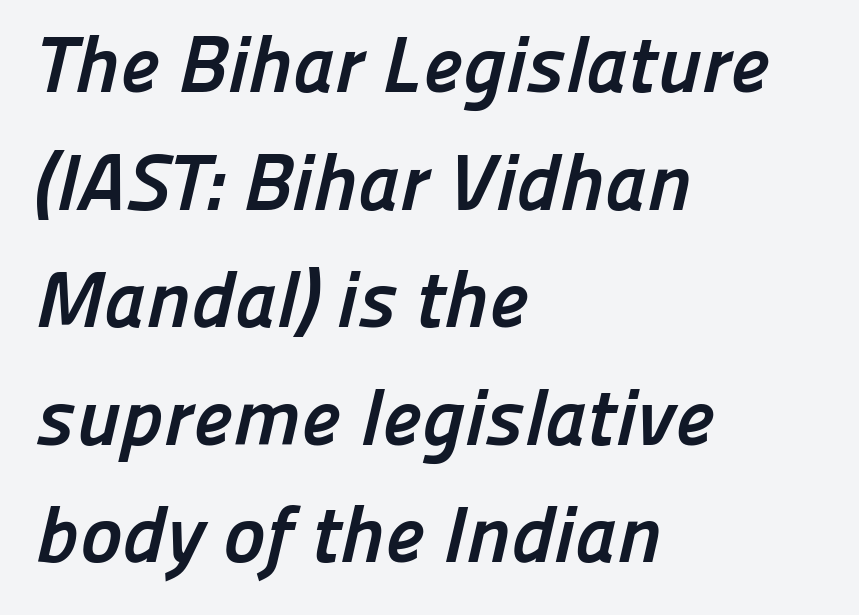
{"serif": "no", "bold": "yes", "weight": "semibold", "width": "normal", "stroke_contrast": "low", "x_height": "medium", "monospaced": "no", "underline": "no", "align": "left", "line_spacing": "normal", "line_spacing_ratio": 1.47, "letter_spacing": "normal", "letter_spacing_em": 0.0, "glyph_px": 80}
